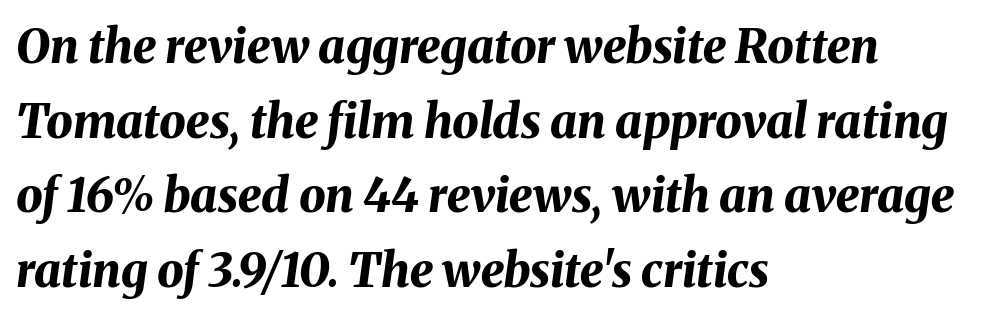
Between one letter and the next there's only the usual sliver of space. The glyphs are unaccompanied by any horizontal stroke below them. Notice how the stems are inclined rather than vertical — that's the hallmark of italics. Strong, thick strokes mark this as bold type. This sample has the flowing, uneven cadence of proportional lettering. The typesetter chose a ragged-right arrangement here.
